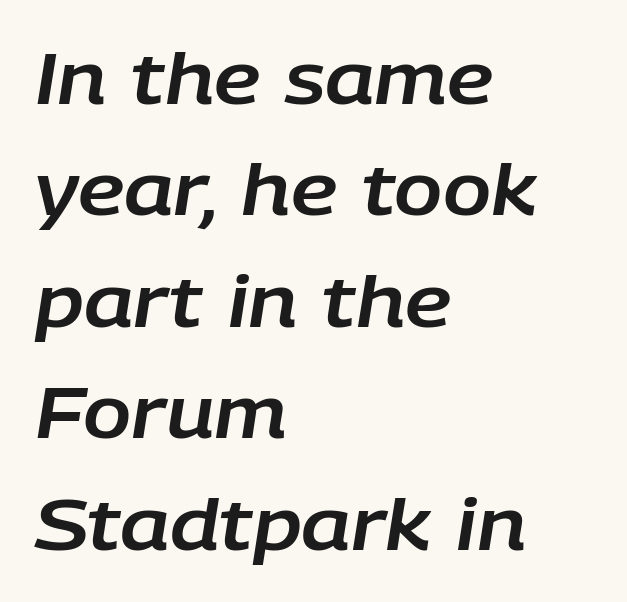
{"italic": "yes", "lean": "right", "slant_degrees": 9, "width": "normal", "stroke_contrast": "low", "x_height": "large", "monospaced": "no", "underline": "no", "align": "left", "line_spacing": "normal", "line_spacing_ratio": 1.57, "letter_spacing": "normal", "letter_spacing_em": 0.0, "glyph_px": 71}
